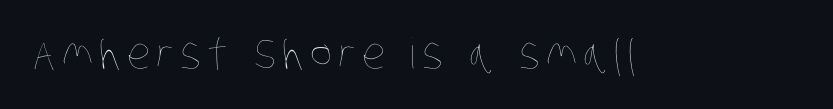
Q: Is the text bold? A: No.
Q: Is the text underlined? A: No.
Q: Width (condensed, normal, or wide)? A: Condensed.
Q: Stroke contrast? A: Low.
Q: x-height? A: Large.
Q: Monospaced? A: No.
